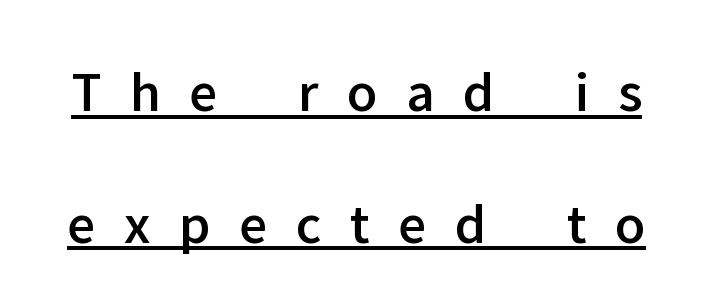
Ascenders rise straight up at ninety degrees. The lettering is marked with a stroke running underneath it. What stands out about the letter spacing? Its width — letters are far apart. The face used here is proportionally spaced, like ordinary book or web type.
